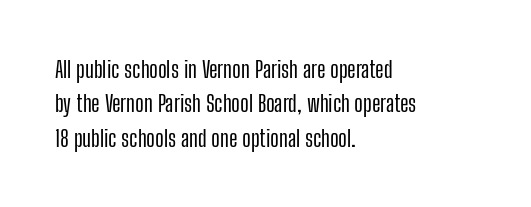
If you drew a ruler down the left edge, every line would touch it. Any mark beneath the type? The region is blank. Vertical spacing — default. It's the straight-up-and-down kind of type.
